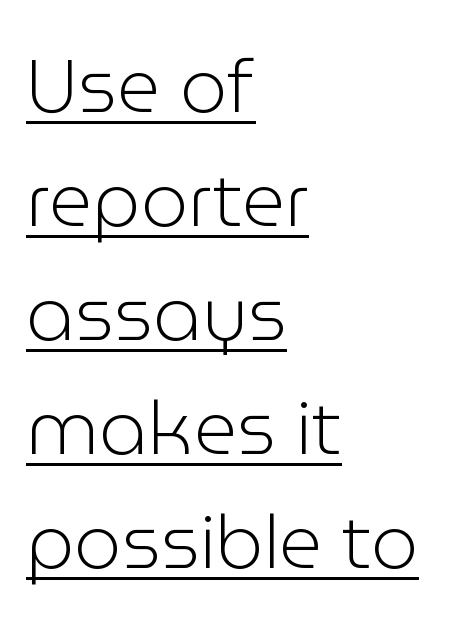
The image shows 75 px light sans-serif type, upright; set left-aligned, normal line spacing (1.52x), normal letter spacing, underlined; low stroke contrast and a medium x-height.
